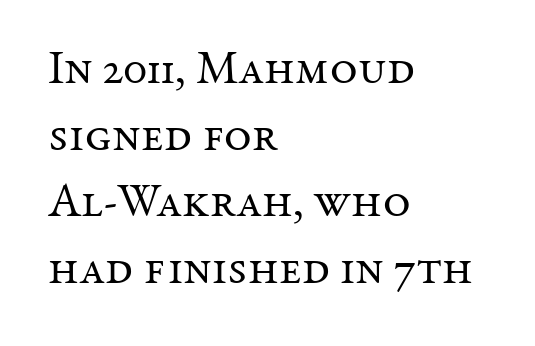
This sample keeps an unexceptional amount of space between lines. Compared with a typical body face, this is equally light or lighter still. A serif font was chosen for this passage. Honestly, there is no underline to notice here at all. The letters advance in unequal steps, a hallmark of proportional type.
